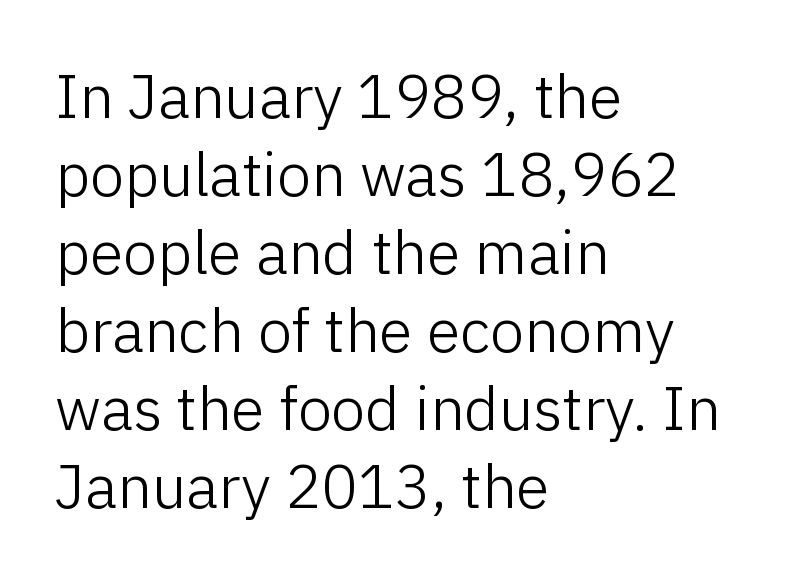
The image shows 61 px light sans-serif type, upright; set left-aligned, normal line spacing (1.28x), normal letter spacing, not underlined; low stroke contrast and a medium x-height.
